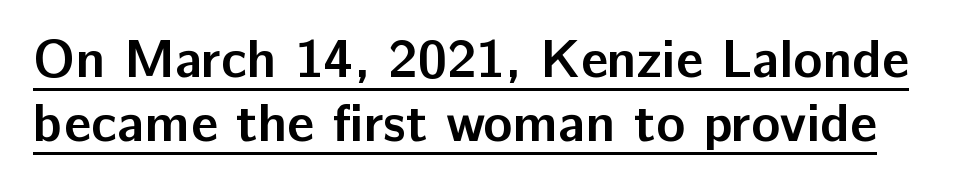
Here the glyphs are tracked normally, forming tight word shapes. Compared with undecorated copy, this sample adds a rule below the words. The font's upright variant was chosen for this text. Does the type have serifs? No, each stem ends abruptly. A dark, heavy texture on the line: the type is bold. Each letter keeps its own natural width here, so spacing adapts to shape.
